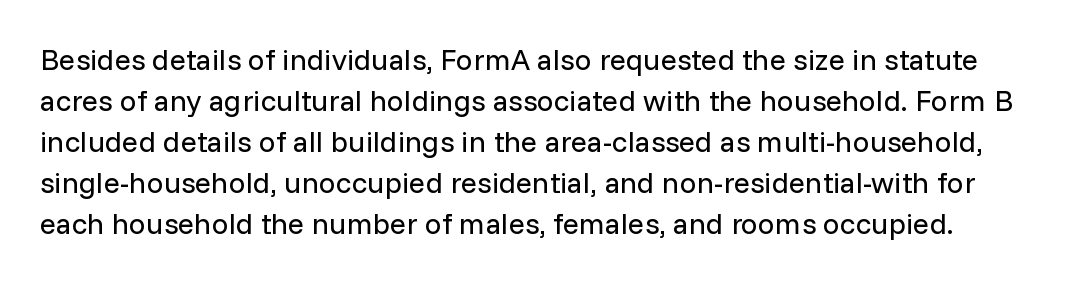
{"serif": "no", "italic": "no", "bold": "no", "weight": "regular", "width": "normal", "stroke_contrast": "low", "x_height": "medium", "monospaced": "no", "underline": "no", "line_spacing": "normal", "line_spacing_ratio": 1.37, "letter_spacing": "normal", "letter_spacing_em": 0.0, "glyph_px": 30}
